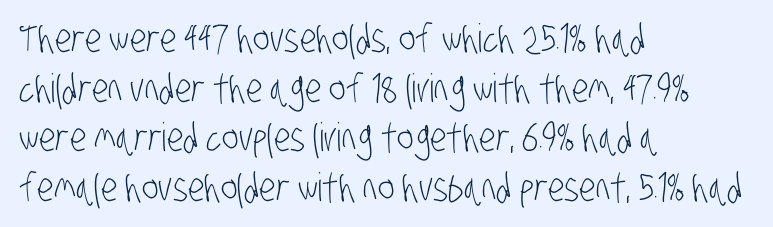
Typeset ragged right — the left edge is the straight one. On a weight scale, this lands at 450 or below. The line texture is even and compact thanks to regular tracking. You could not count columns in this text — the font is proportionally spaced. Decoration check: the copy has no underline. The text was rendered using a sans face with plain stroke endings.
